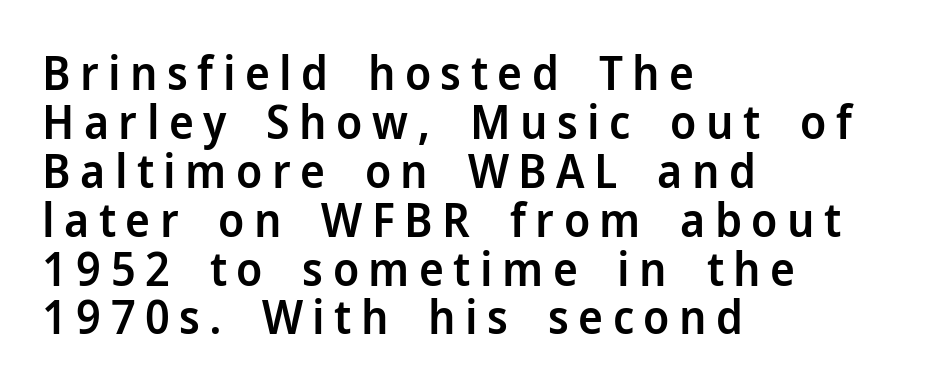
The lines are packed closely together with very little leading. Stroke thickness is moderately raised; the sample reads as semibold. Letterform terminals end flat and unadorned throughout the passage. Note the varied advance widths — an 'i' is clearly narrower than an 'm'. The passage is arranged the way most books set body copy — flush left.
